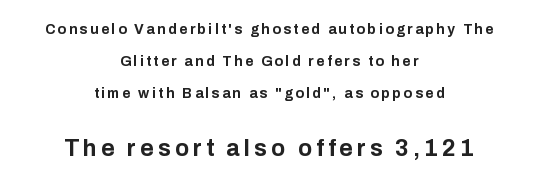
Q: Is the text bold? A: Yes.
Q: Is the text italic (slanted)? A: No, it is upright.
Q: Is the text underlined? A: No.
Q: How is the paragraph aligned? A: Centered.
Q: Is the spacing between lines tight, normal or loose? A: Loose.
Q: Which block of text is set in a larger size, the first (top) or the second (bottom)? A: The second (bottom) one.
